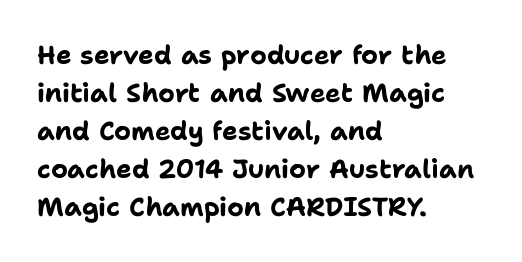
The image shows 26 px bold type, upright; set left-aligned, normal line spacing (1.46x), normal letter spacing, not underlined.
